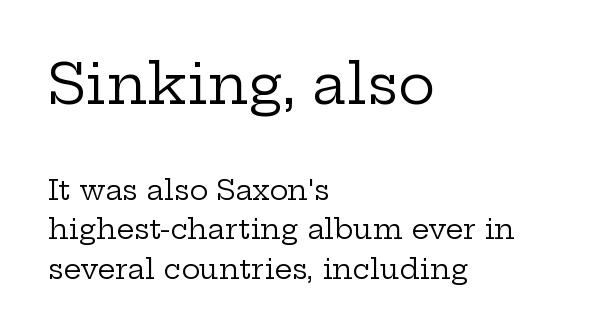
{"serif": "yes", "italic": "no", "bold": "no", "weight": "regular", "width": "wide", "stroke_contrast": "low", "x_height": "medium", "monospaced": "no", "underline": "no", "align": "left", "line_spacing": "normal", "line_spacing_ratio": 1.41, "letter_spacing": "normal", "letter_spacing_em": 0.0, "larger_block": "first", "size_ratio": 2.0, "glyph_px": 56}
